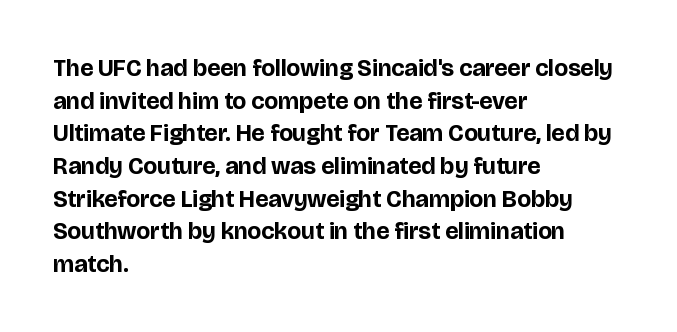
Q: Is the text bold? A: Yes.
Q: Is the text italic (slanted)? A: No, it is upright.
Q: Is the text underlined? A: No.
Q: How is the paragraph aligned? A: Left-aligned.
Q: Is the spacing between letters normal or unusually wide? A: Normal.
Q: Is the spacing between lines tight, normal or loose? A: Normal.
